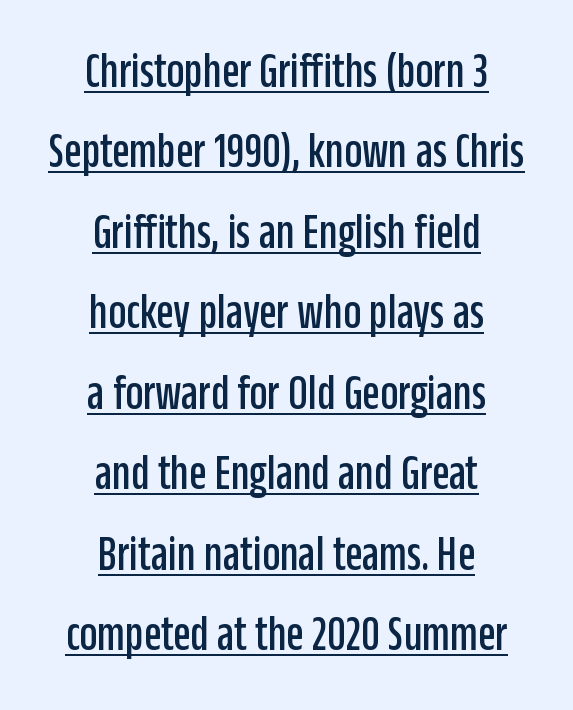
Q: Is the text italic (slanted)? A: No, it is upright.
Q: Is the typeface a serif or a sans-serif typeface? A: Sans-serif.
Q: Is the text underlined? A: Yes.
Q: How is the paragraph aligned? A: Centered.
Q: Is the spacing between letters normal or unusually wide? A: Normal.
Q: Is the spacing between lines tight, normal or loose? A: Normal.
Q: Width (condensed, normal, or wide)? A: Condensed.
Q: Stroke contrast? A: Low.
Q: x-height? A: Large.
Q: Monospaced? A: No.
